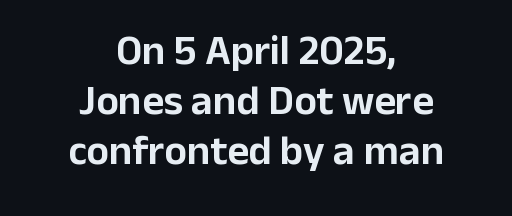
The image shows 42 px sans-serif type, upright; set centered, line spacing 1.19x, normal letter spacing, not underlined; low stroke contrast and a medium x-height.
